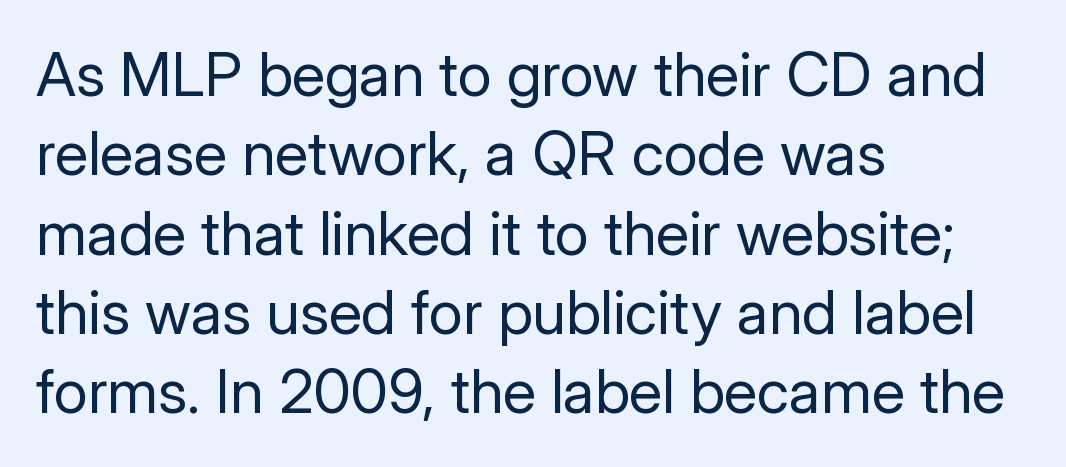
The image shows 61 px regular-weight sans-serif type, upright; set left-aligned, normal line spacing (1.3x), normal letter spacing, not underlined; low stroke contrast and a medium x-height.
